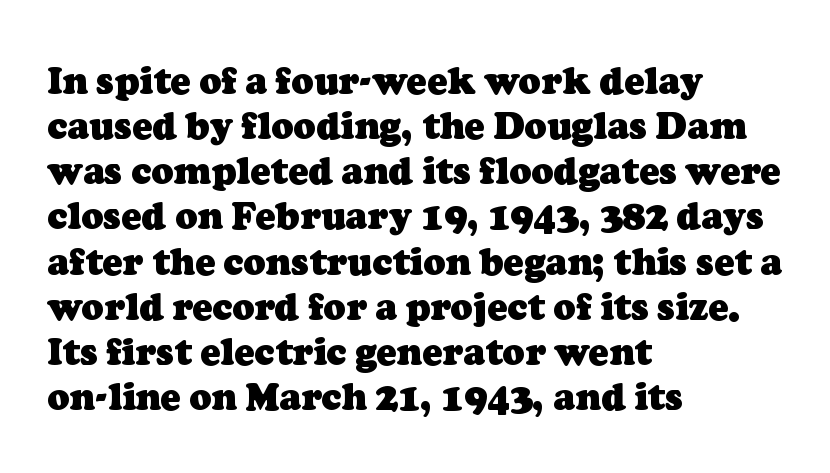
{"serif": "yes", "bold": "yes", "weight": "heavy", "width": "normal", "stroke_contrast": "low", "x_height": "medium", "monospaced": "no", "underline": "no", "align": "left", "line_spacing_ratio": 1.22, "letter_spacing": "normal", "letter_spacing_em": 0.0, "glyph_px": 37}
